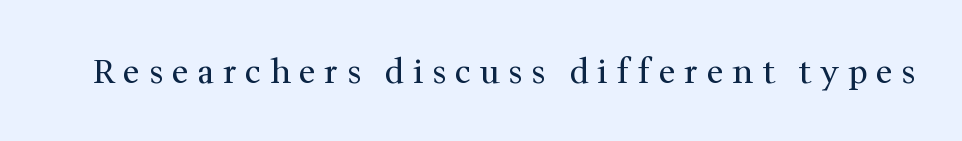
The image shows 33 px regular-weight serif type, upright; set unusually wide letter spacing (+0.26 em), not underlined; medium stroke contrast and a medium x-height.
